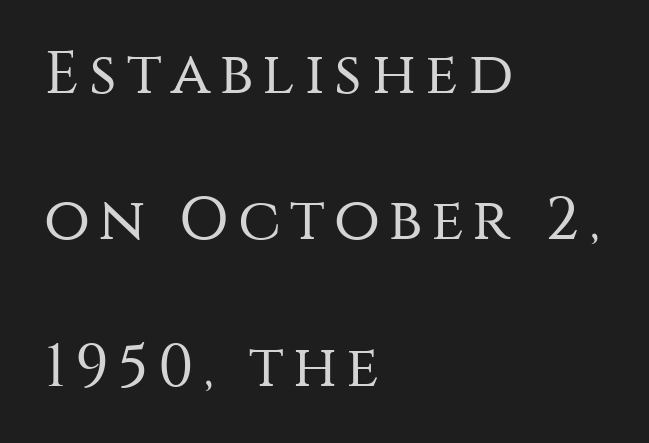
The image shows 60 px regular-weight sans-serif type, upright; set left-aligned, loose line spacing (2.44x), not underlined; medium stroke contrast and a large x-height.
